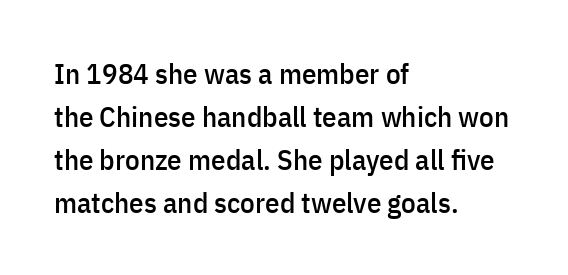
{"serif": "no", "italic": "no", "width": "condensed", "stroke_contrast": "low", "x_height": "medium", "monospaced": "no", "underline": "no", "align": "left", "line_spacing": "normal", "line_spacing_ratio": 1.48, "letter_spacing": "normal", "letter_spacing_em": 0.0, "glyph_px": 29}
